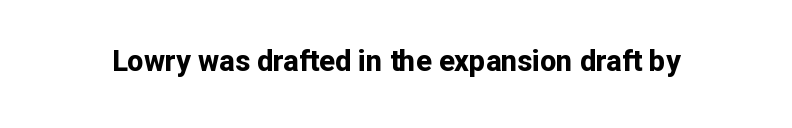
{"serif": "no", "italic": "no", "bold": "yes", "weight": "bold", "width": "normal", "stroke_contrast": "low", "x_height": "medium", "monospaced": "no", "underline": "no", "letter_spacing": "normal", "letter_spacing_em": 0.0, "glyph_px": 29}
